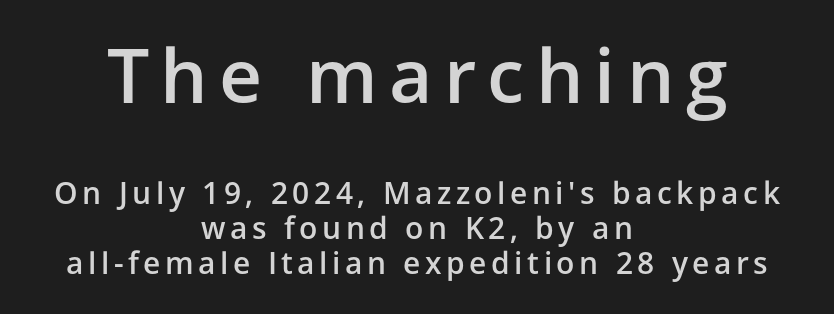
The image shows 75 px semibold sans-serif type, upright; set centered, line spacing 1.17x, not underlined; the first (top) block is 2.5x larger; low stroke contrast and a medium x-height.
